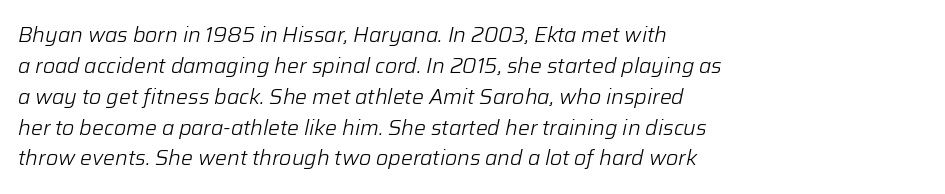
Q: Is the text bold? A: No.
Q: Is the text italic (slanted)? A: Yes, it leans right by about 12 degrees.
Q: Is the text underlined? A: No.
Q: How is the paragraph aligned? A: Left-aligned.
Q: Is the spacing between letters normal or unusually wide? A: Normal.
Q: Is the spacing between lines tight, normal or loose? A: Normal.
